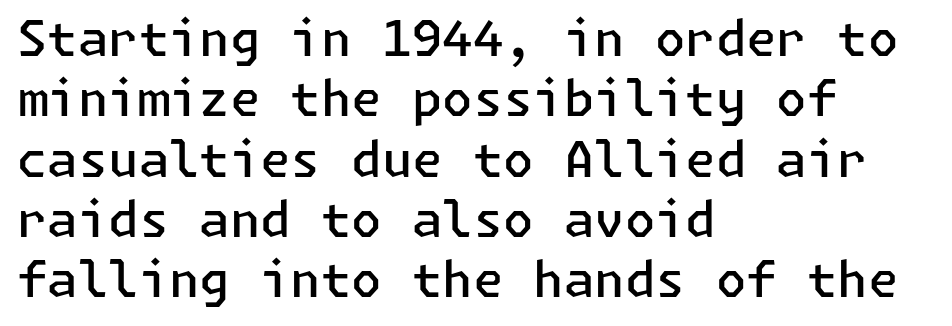
Q: Is the text bold? A: Semi-bold.
Q: Is the text italic (slanted)? A: No, it is upright.
Q: Is the typeface a serif or a sans-serif typeface? A: Sans-serif.
Q: Is the text underlined? A: No.
Q: How is the paragraph aligned? A: Left-aligned.
Q: Is the spacing between letters normal or unusually wide? A: Normal.
Q: Width (condensed, normal, or wide)? A: Normal.
Q: Stroke contrast? A: Low.
Q: x-height? A: Medium.
